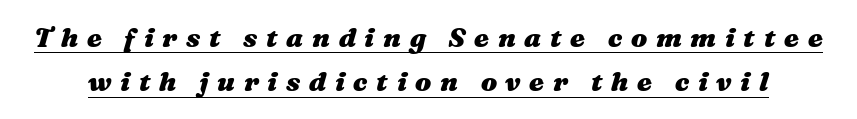
{"italic": "yes", "lean": "right", "slant_degrees": 16, "bold": "yes", "underline": "yes", "line_spacing": "normal", "line_spacing_ratio": 1.64, "letter_spacing": "wide", "letter_spacing_em": 0.32, "glyph_px": 27}
